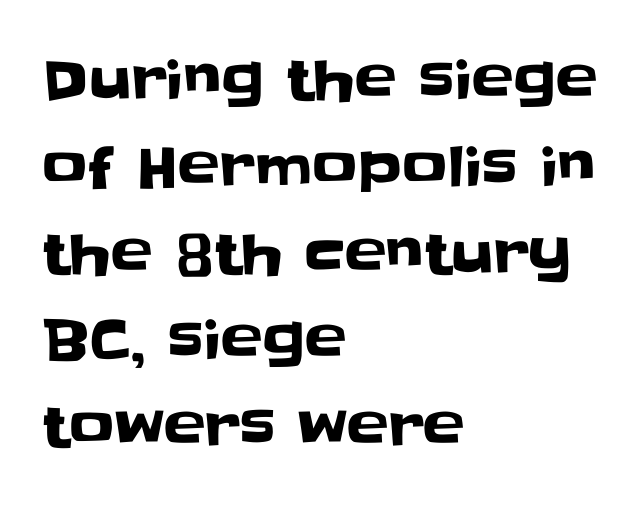
The font's upright variant was chosen for this text. A typesetter would call this leading conventional body-copy spacing. A classic flush-left, rag-right setting is used for this passage. Looks like regular typesetting: each glyph gets only the width it needs. Note: no serifs on the glyphs. You could call the tracking neutral — neither tight nor loose.
